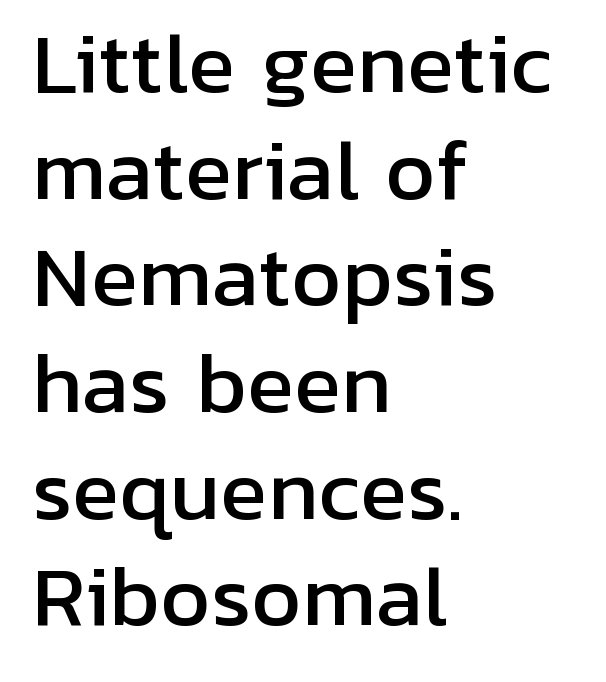
Q: Is the text italic (slanted)? A: No, it is upright.
Q: Is the typeface a serif or a sans-serif typeface? A: Sans-serif.
Q: Is the text underlined? A: No.
Q: How is the paragraph aligned? A: Left-aligned.
Q: Is the spacing between letters normal or unusually wide? A: Normal.
Q: Is the spacing between lines tight, normal or loose? A: Normal.
Q: Width (condensed, normal, or wide)? A: Normal.
Q: Stroke contrast? A: Low.
Q: x-height? A: Medium.
Q: Monospaced? A: No.
